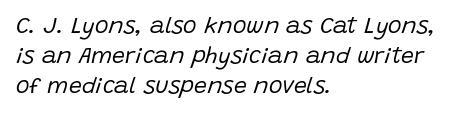
Q: Is the text bold? A: No.
Q: Is the text italic (slanted)? A: Yes, it leans right by about 15 degrees.
Q: Is the text underlined? A: No.
Q: How is the paragraph aligned? A: Left-aligned.
Q: Is the spacing between letters normal or unusually wide? A: Normal.
Q: Is the spacing between lines tight, normal or loose? A: Normal.
